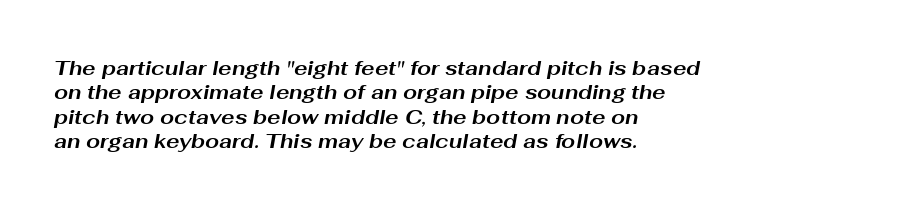
Caption: standard tracking, unaltered. Notice how the stems are inclined rather than vertical — that's the hallmark of italics. Emphasis by weight is at full strength: bold. The specimen omits any rule beneath the text block's lines.
